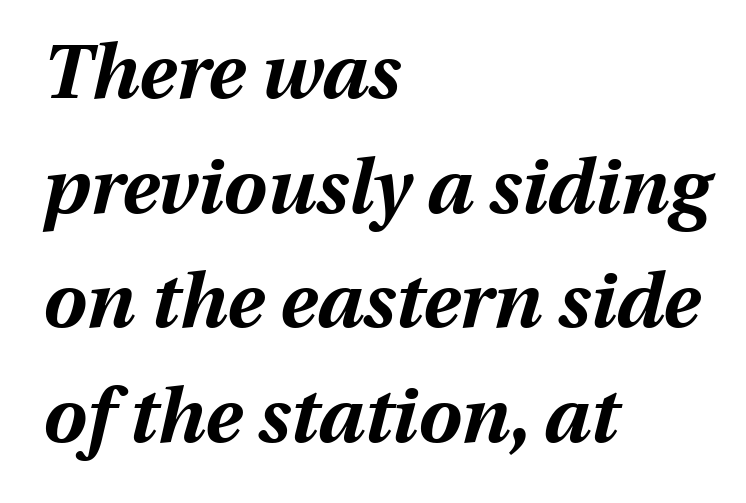
The image shows 77 px bold type, italic (leaning right); set left-aligned, normal line spacing (1.49x), normal letter spacing, not underlined; medium stroke contrast and a medium x-height.
